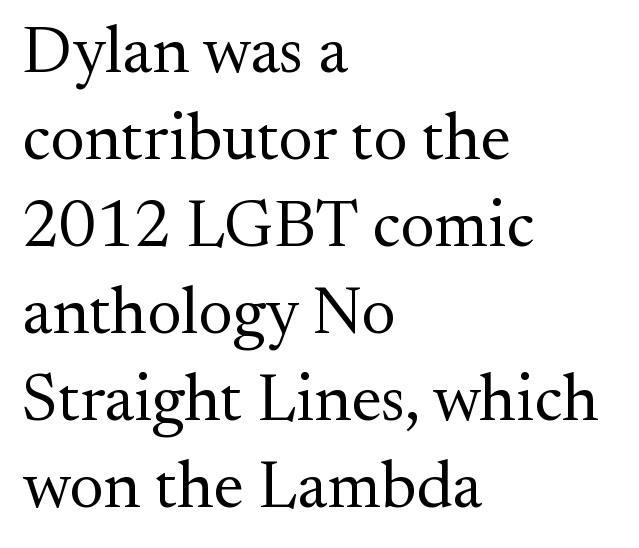
A quiet, ordinary-to-light weight characterises the typeface. Evenly set lines give the paragraph a standard silhouette. It's the straight-up-and-down kind of type. Beneath every word, the page is bare.
